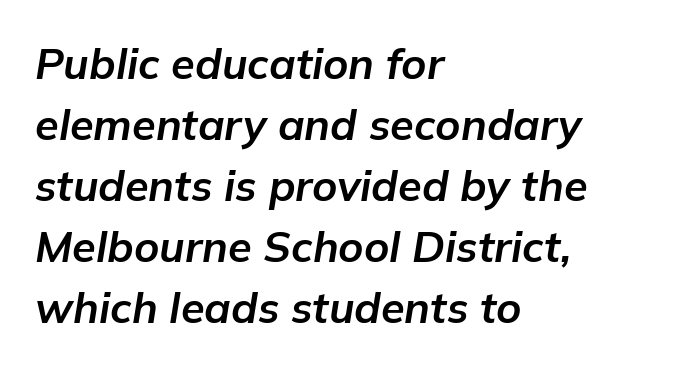
Q: Is the text bold? A: Yes.
Q: Is the text italic (slanted)? A: Yes, it leans right by about 9 degrees.
Q: Is the text underlined? A: No.
Q: How is the paragraph aligned? A: Left-aligned.
Q: Is the spacing between letters normal or unusually wide? A: Normal.
Q: Is the spacing between lines tight, normal or loose? A: Normal.
Q: Width (condensed, normal, or wide)? A: Normal.
Q: Stroke contrast? A: Low.
Q: x-height? A: Medium.
Q: Monospaced? A: No.
